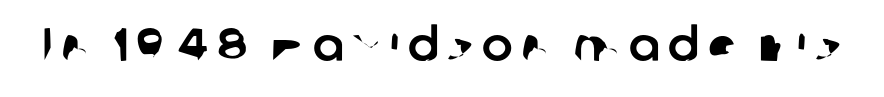
Q: Is the typeface a serif or a sans-serif typeface? A: Sans-serif.
Q: Is the text underlined? A: No.
Q: Width (condensed, normal, or wide)? A: Normal.
Q: Stroke contrast? A: Low.
Q: x-height? A: Medium.
Q: Monospaced? A: No.
